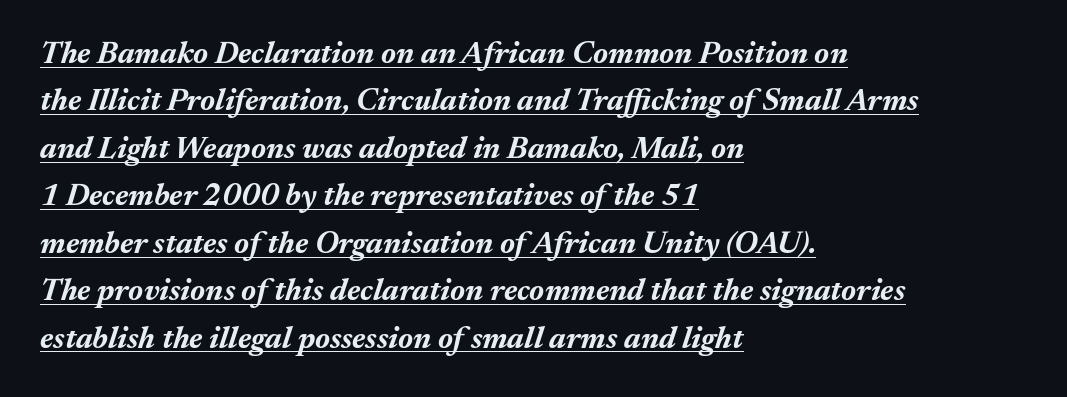
{"italic": "yes", "lean": "right", "slant_degrees": 17, "bold": "yes", "weight": "bold", "width": "normal", "stroke_contrast": "medium", "x_height": "medium", "monospaced": "no", "underline": "yes", "align": "left", "line_spacing": "normal", "line_spacing_ratio": 1.53, "letter_spacing": "normal", "letter_spacing_em": 0.0, "glyph_px": 31}
